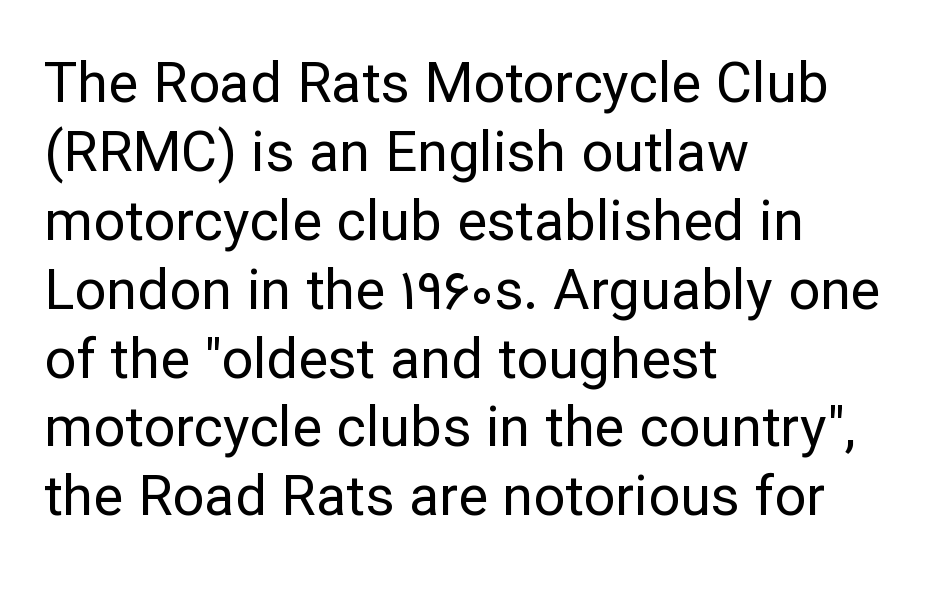
{"serif": "no", "italic": "no", "bold": "no", "weight": "regular", "width": "normal", "stroke_contrast": "low", "x_height": "medium", "monospaced": "no", "underline": "no", "align": "left", "line_spacing_ratio": 1.23, "letter_spacing": "normal", "letter_spacing_em": 0.0, "glyph_px": 56}
